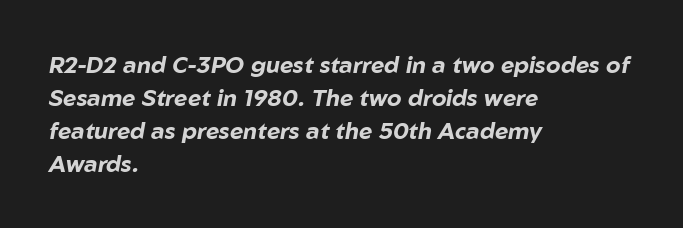
Regarding leading, the lines here are spaced in the standard way. The space beneath each line is pristine and unruled. The glyphs look as if they've been sheared to an angle. What stands out about the letter spacing? Nothing — it is the standard amount. The setting favours the left margin, as ordinary paragraphs usually do.
